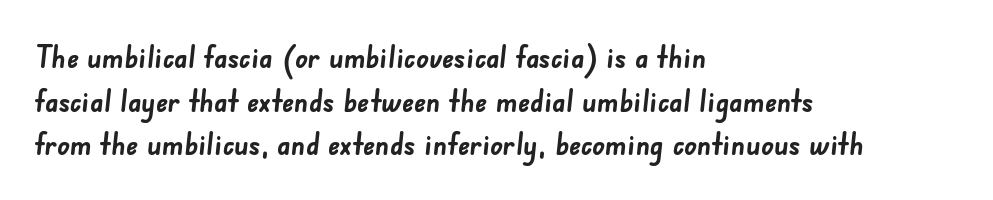
Q: Is the text bold? A: Yes.
Q: Is the typeface a serif or a sans-serif typeface? A: Sans-serif.
Q: Is the text underlined? A: No.
Q: How is the paragraph aligned? A: Left-aligned.
Q: Is the spacing between letters normal or unusually wide? A: Normal.
Q: Is the spacing between lines tight, normal or loose? A: Normal.
Q: Width (condensed, normal, or wide)? A: Normal.
Q: Stroke contrast? A: Low.
Q: x-height? A: Small.
Q: Monospaced? A: No.
